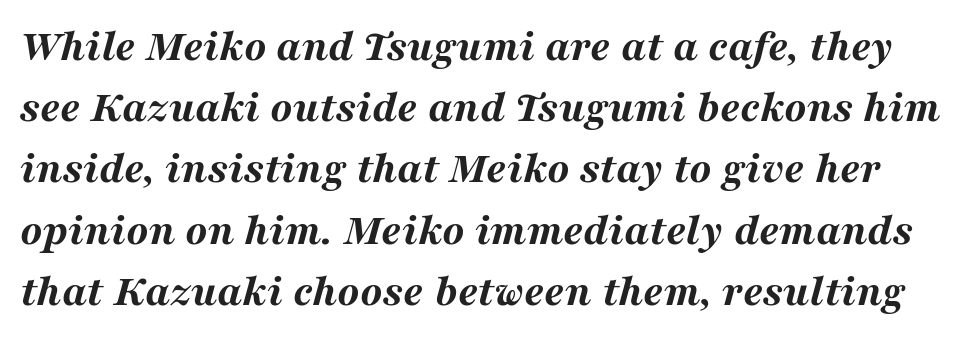
{"italic": "yes", "lean": "right", "slant_degrees": 16, "bold": "yes", "weight": "bold", "width": "wide", "stroke_contrast": "medium", "x_height": "medium", "monospaced": "no", "underline": "no", "line_spacing": "normal", "line_spacing_ratio": 1.36, "letter_spacing": "normal", "letter_spacing_em": 0.0, "glyph_px": 45}
